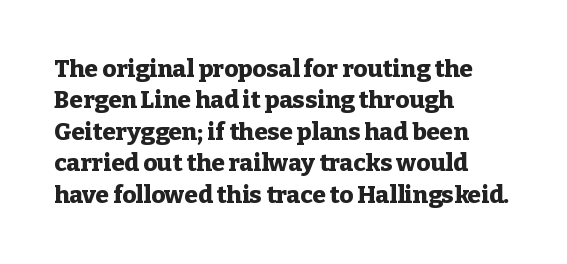
The image shows 24 px bold type, upright; set left-aligned, normal line spacing (1.31x), normal letter spacing, not underlined.
